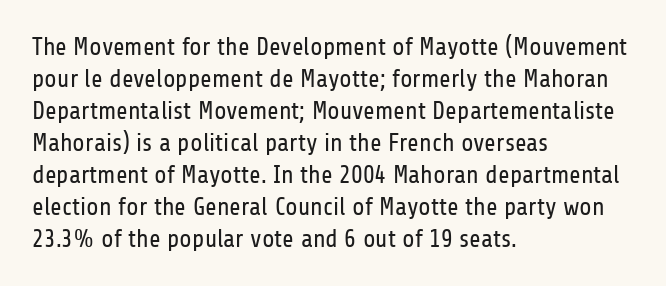
Q: Is the text bold? A: No.
Q: Is the text italic (slanted)? A: No, it is upright.
Q: Is the text underlined? A: No.
Q: How is the paragraph aligned? A: Left-aligned.
Q: Is the spacing between letters normal or unusually wide? A: Normal.
Q: Is the spacing between lines tight, normal or loose? A: Normal.
